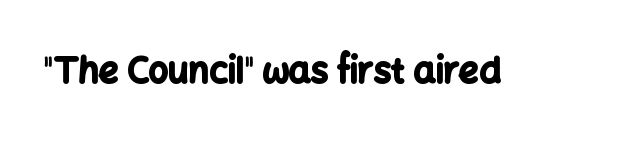
Q: Is the text bold? A: Yes.
Q: Is the text italic (slanted)? A: No, it is upright.
Q: Is the typeface a serif or a sans-serif typeface? A: Sans-serif.
Q: Is the text underlined? A: No.
Q: Is the spacing between letters normal or unusually wide? A: Normal.
Q: Width (condensed, normal, or wide)? A: Normal.
Q: Stroke contrast? A: Low.
Q: x-height? A: Medium.
Q: Monospaced? A: No.
